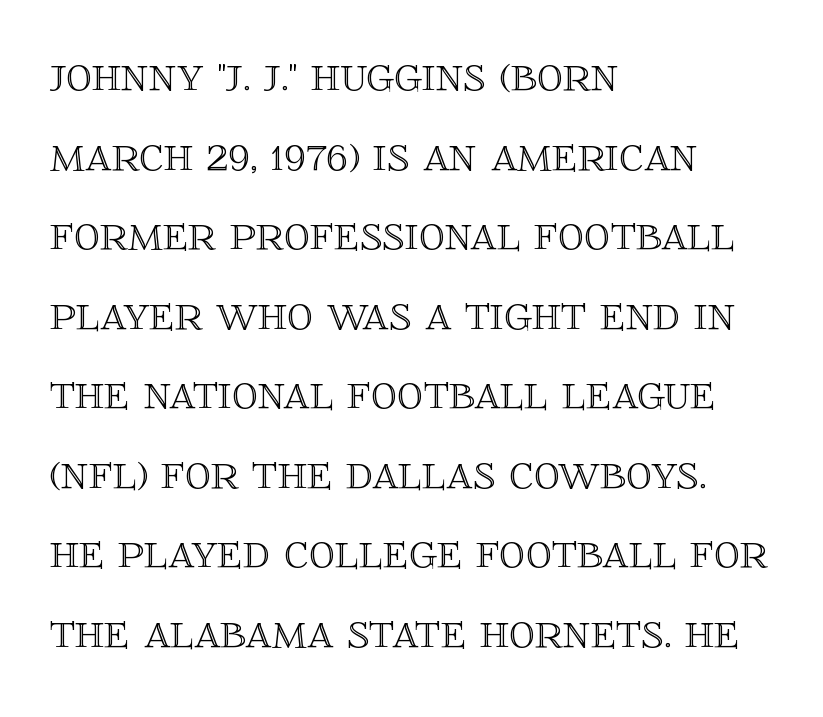
The image shows 52 px text type, upright; set left-aligned, normal line spacing (1.53x), normal letter spacing, not underlined; a large x-height.
